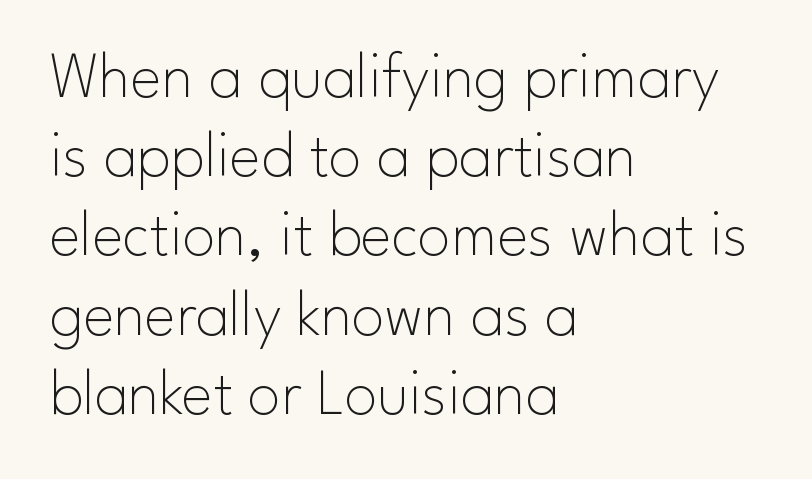
Q: Is the text bold? A: No.
Q: Is the text italic (slanted)? A: No, it is upright.
Q: Is the typeface a serif or a sans-serif typeface? A: Sans-serif.
Q: Is the text underlined? A: No.
Q: How is the paragraph aligned? A: Left-aligned.
Q: Is the spacing between letters normal or unusually wide? A: Normal.
Q: Width (condensed, normal, or wide)? A: Normal.
Q: Stroke contrast? A: Low.
Q: x-height? A: Small.
Q: Monospaced? A: No.
